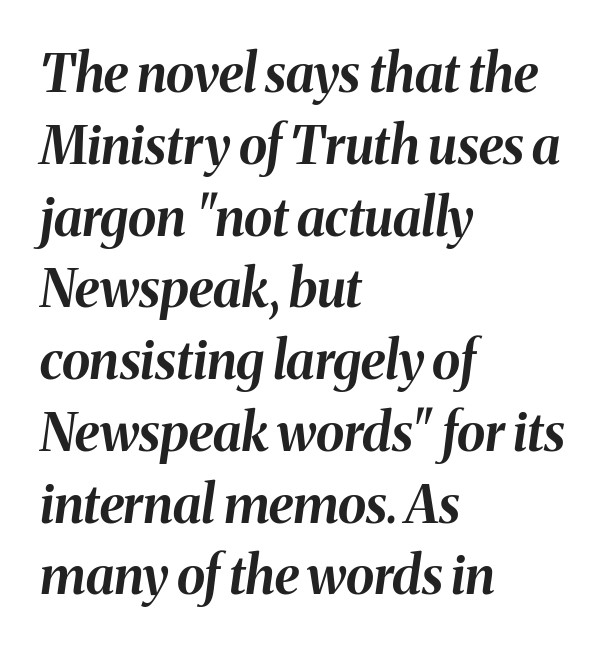
{"italic": "yes", "lean": "right", "slant_degrees": 8, "bold": "yes", "weight": "bold", "width": "normal", "stroke_contrast": "medium", "x_height": "medium", "monospaced": "no", "underline": "no", "align": "left", "line_spacing": "normal", "line_spacing_ratio": 1.38, "letter_spacing": "normal", "letter_spacing_em": 0.0, "glyph_px": 52}
